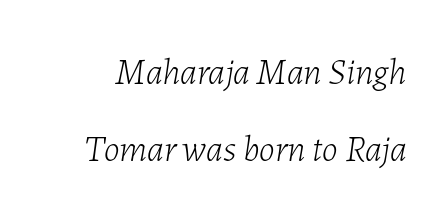
{"italic": "yes", "lean": "right", "slant_degrees": 7, "bold": "no", "weight": "light", "width": "normal", "stroke_contrast": "low", "x_height": "medium", "monospaced": "no", "underline": "no", "line_spacing": "loose", "line_spacing_ratio": 2.14, "letter_spacing": "normal", "letter_spacing_em": 0.0, "glyph_px": 36}
